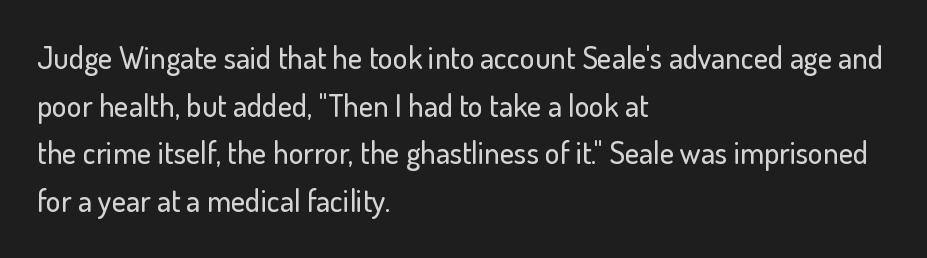
Q: Is the text italic (slanted)? A: No, it is upright.
Q: Is the typeface a serif or a sans-serif typeface? A: Sans-serif.
Q: Is the text underlined? A: No.
Q: How is the paragraph aligned? A: Left-aligned.
Q: Is the spacing between letters normal or unusually wide? A: Normal.
Q: Is the spacing between lines tight, normal or loose? A: Normal.
Q: Width (condensed, normal, or wide)? A: Normal.
Q: Stroke contrast? A: Low.
Q: x-height? A: Small.
Q: Monospaced? A: No.
